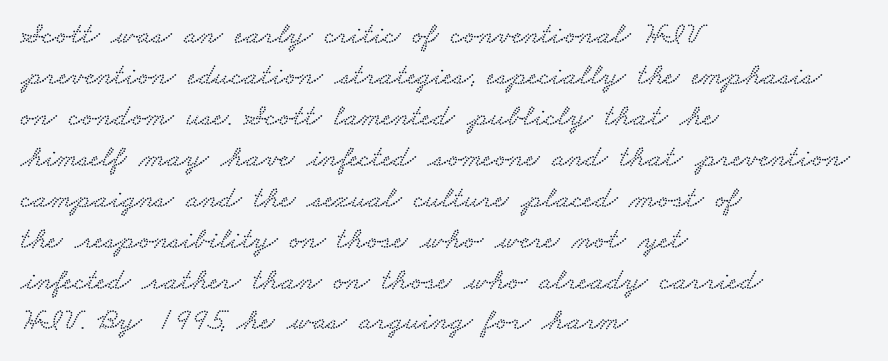
The image shows 31 px wide serif type; set left-aligned, normal line spacing (1.32x), normal letter spacing, not underlined; low stroke contrast and a small x-height.
